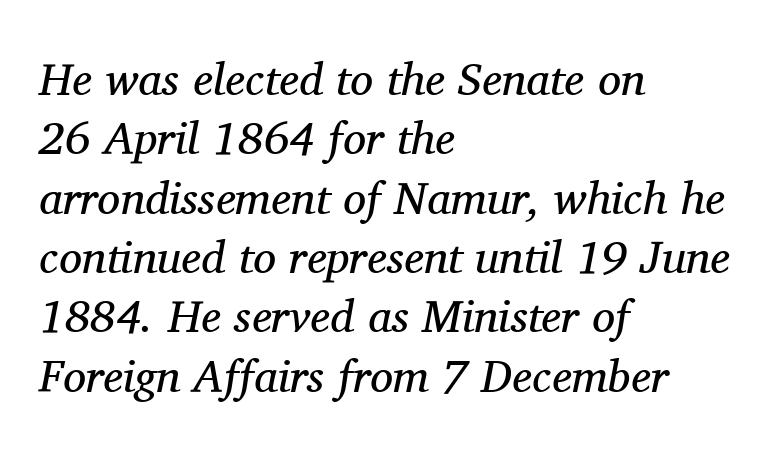
The image shows 46 px regular-weight serif type, italic (leaning right); set left-aligned, normal line spacing (1.29x), normal letter spacing, not underlined; medium stroke contrast and a medium x-height.
